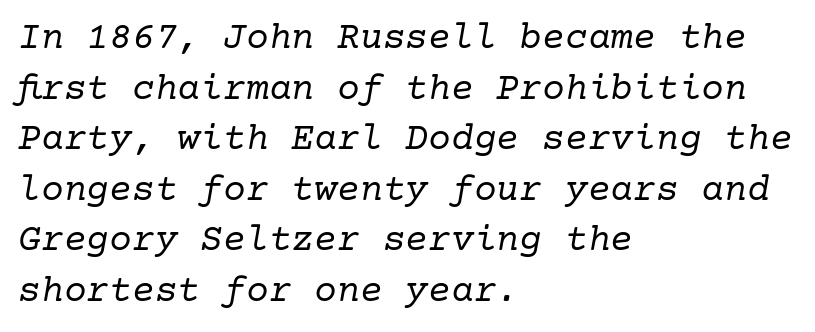
Honestly, the letter spacing is just normal — you wouldn't notice it. The characters are drawn with everyday or finer stroke widths. Every character sits at an angle, as italics do. The rendering shows small feet on the letterforms — a serif design.
